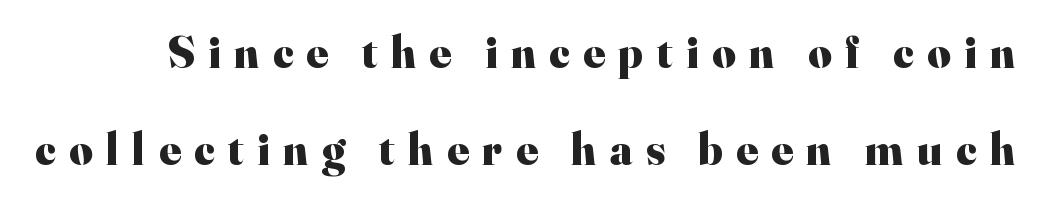
The image shows 45 px heavy serif type, upright; set loose line spacing (2.16x), unusually wide letter spacing (+0.3 em), not underlined; high stroke contrast and a small x-height.
